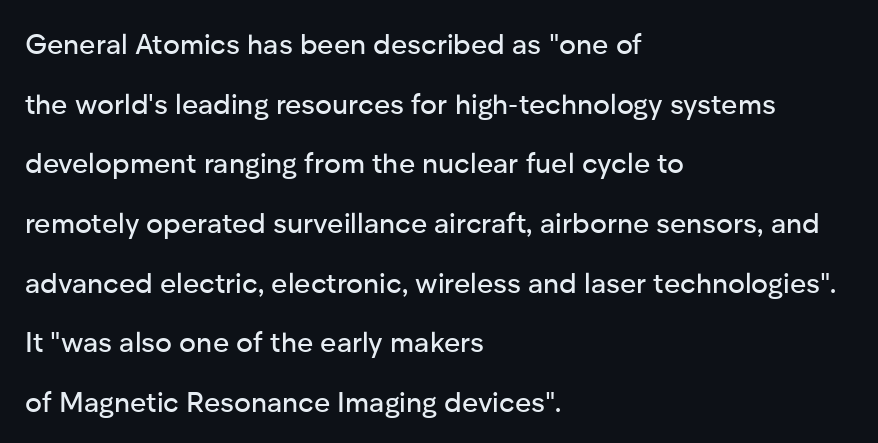
{"serif": "no", "italic": "no", "width": "normal", "stroke_contrast": "low", "x_height": "medium", "monospaced": "no", "underline": "no", "align": "left", "line_spacing": "loose", "line_spacing_ratio": 2.13, "letter_spacing": "normal", "letter_spacing_em": 0.0, "glyph_px": 28}
